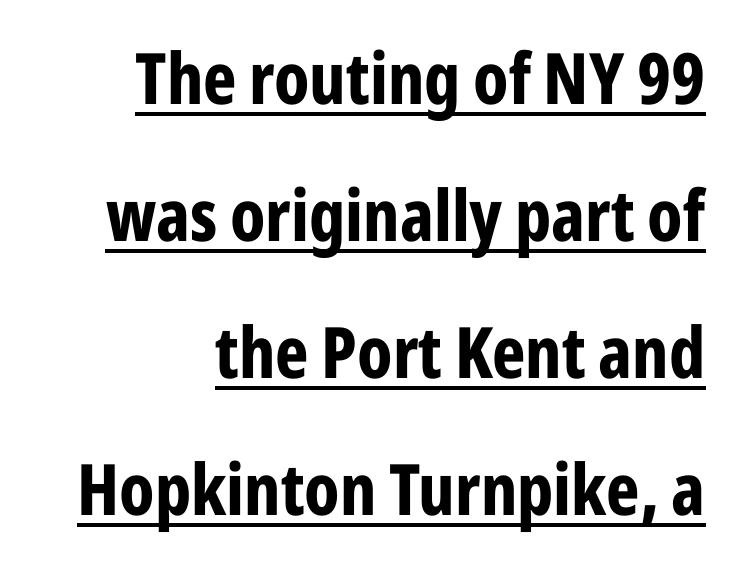
{"serif": "no", "italic": "no", "bold": "yes", "weight": "bold", "width": "condensed", "stroke_contrast": "low", "x_height": "medium", "monospaced": "no", "underline": "yes", "align": "right", "line_spacing": "loose", "line_spacing_ratio": 1.93, "letter_spacing": "normal", "letter_spacing_em": 0.0, "glyph_px": 71}
